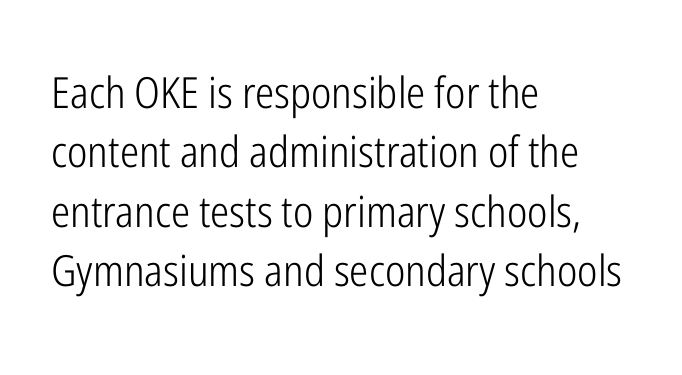
The image shows 43 px light, condensed sans-serif type, upright; set left-aligned, normal line spacing (1.38x), normal letter spacing, not underlined; low stroke contrast and a medium x-height.
